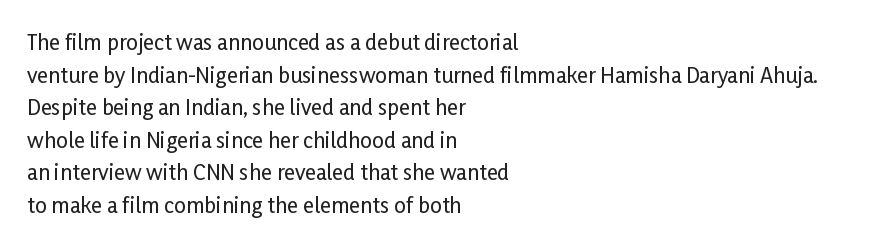
The line-height multiplier appears to be the usual default. Posture: straight, roman, zero tilt. This sample uses plain, unmodified letter spacing. No word sits above an underline.
